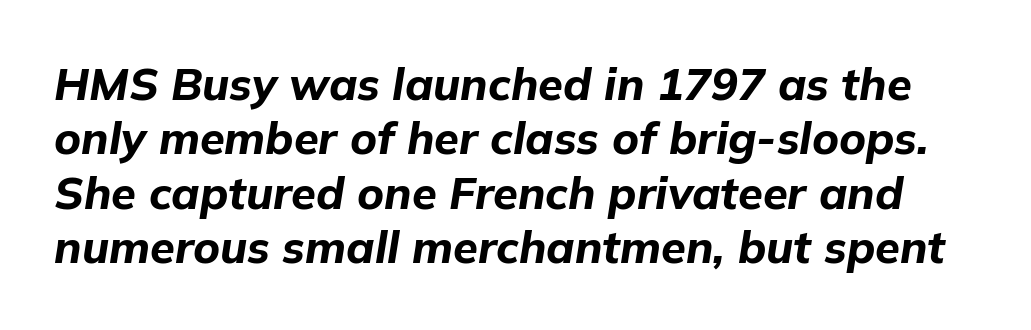
{"italic": "yes", "lean": "right", "slant_degrees": 9, "bold": "yes", "weight": "bold", "width": "normal", "stroke_contrast": "low", "x_height": "medium", "monospaced": "no", "underline": "no", "line_spacing_ratio": 1.21, "letter_spacing": "normal", "letter_spacing_em": 0.0, "glyph_px": 45}
